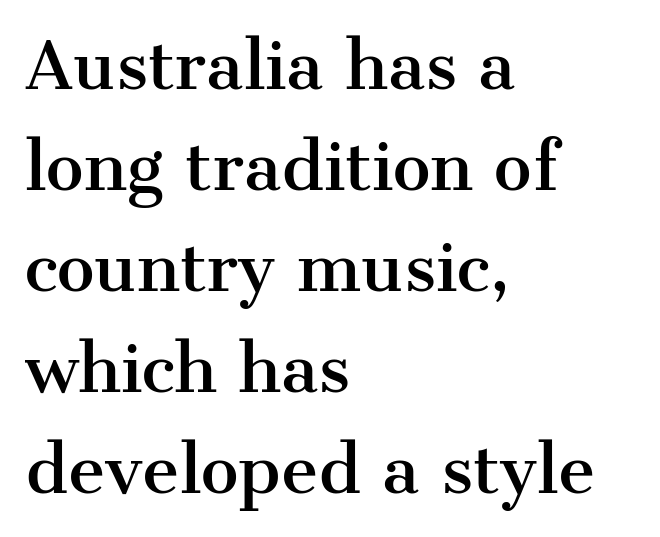
{"serif": "yes", "italic": "no", "width": "normal", "stroke_contrast": "medium", "x_height": "medium", "monospaced": "no", "underline": "no", "align": "left", "line_spacing": "normal", "line_spacing_ratio": 1.58, "letter_spacing": "normal", "letter_spacing_em": 0.0, "glyph_px": 64}
